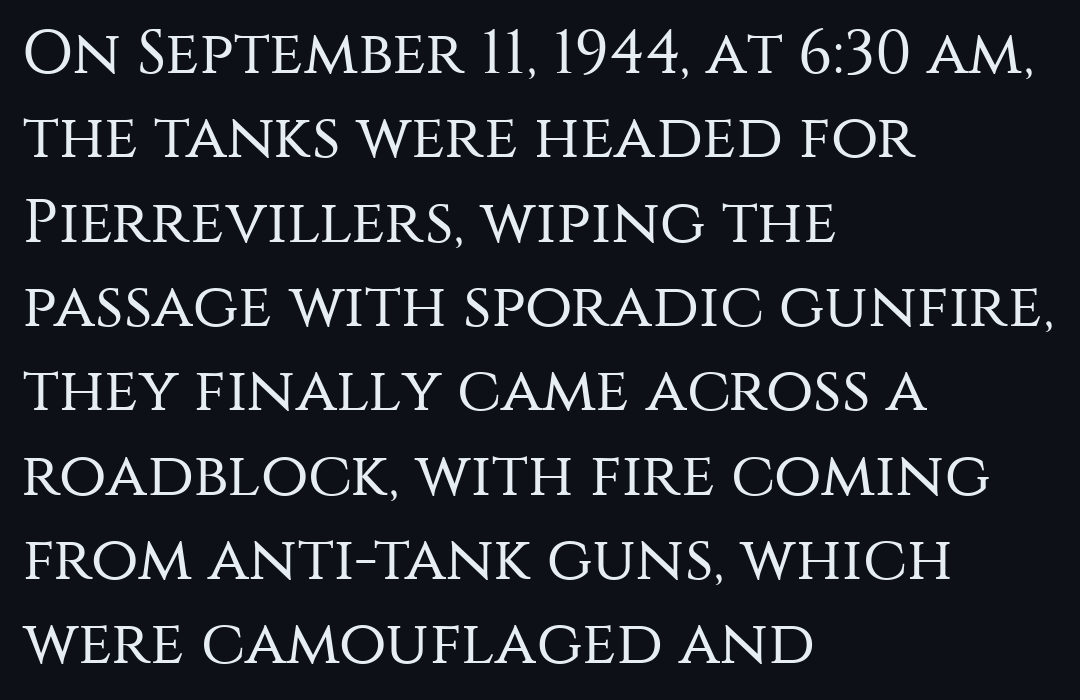
The image shows 62 px regular-weight sans-serif type, upright; set left-aligned, normal line spacing (1.36x), normal letter spacing, not underlined; medium stroke contrast and a large x-height.
